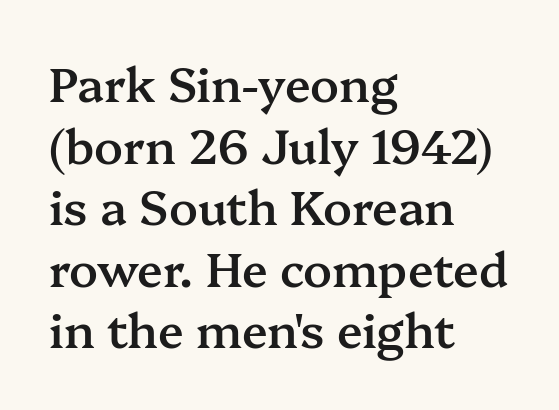
Underline: absent. A typesetter would call this leading conventional body-copy spacing. Do the letters lean? They stand straight. Do the characters align in a grid? No, the font is proportional.
